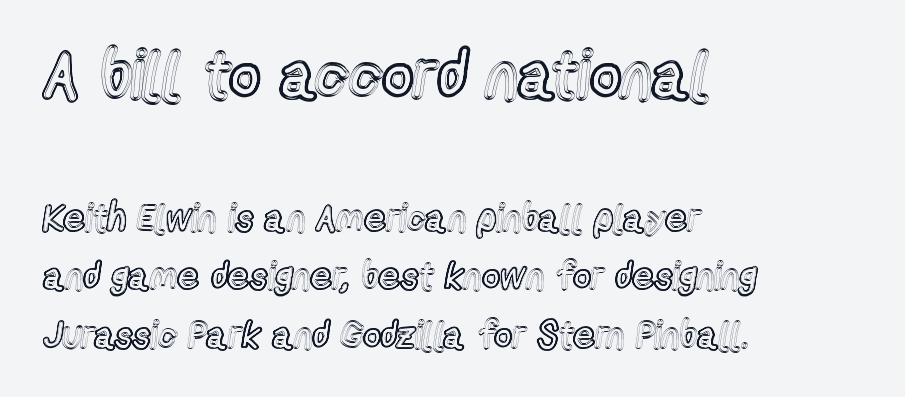
{"width": "condensed", "x_height": "medium", "monospaced": "no", "underline": "no", "align": "left", "line_spacing": "normal", "line_spacing_ratio": 1.54, "letter_spacing": "normal", "letter_spacing_em": 0.0, "larger_block": "first", "size_ratio": 1.76, "glyph_px": 67}
